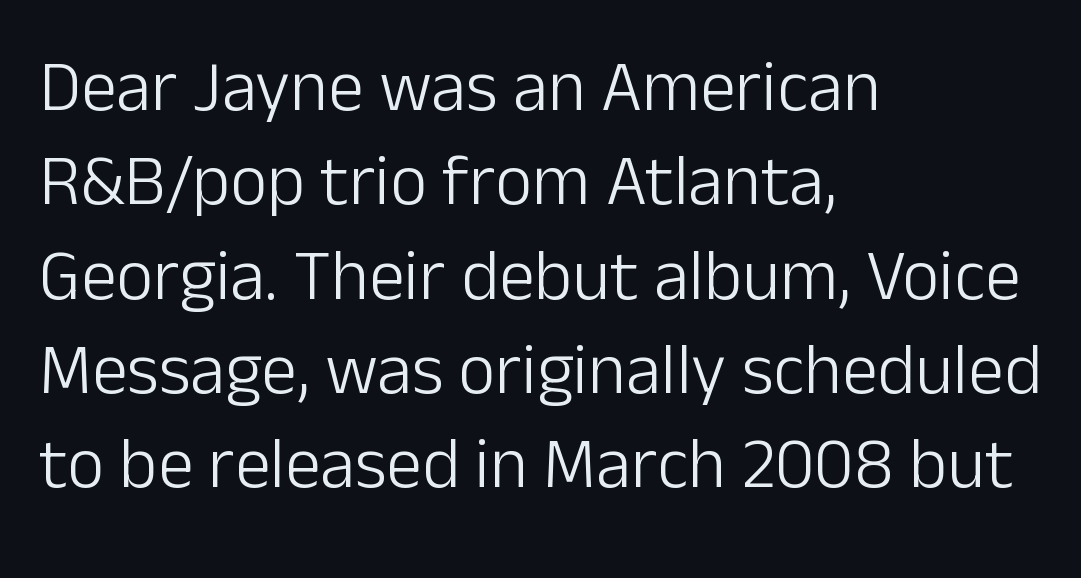
{"serif": "no", "italic": "no", "bold": "no", "weight": "light", "width": "normal", "stroke_contrast": "low", "x_height": "medium", "monospaced": "no", "underline": "no", "align": "left", "line_spacing": "normal", "line_spacing_ratio": 1.31, "letter_spacing": "normal", "letter_spacing_em": 0.0, "glyph_px": 72}
